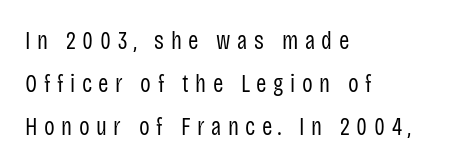
Q: Is the text bold? A: No.
Q: Is the text italic (slanted)? A: No, it is upright.
Q: Is the text underlined? A: No.
Q: How is the paragraph aligned? A: Left-aligned.
Q: Is the spacing between letters normal or unusually wide? A: Unusually wide.
